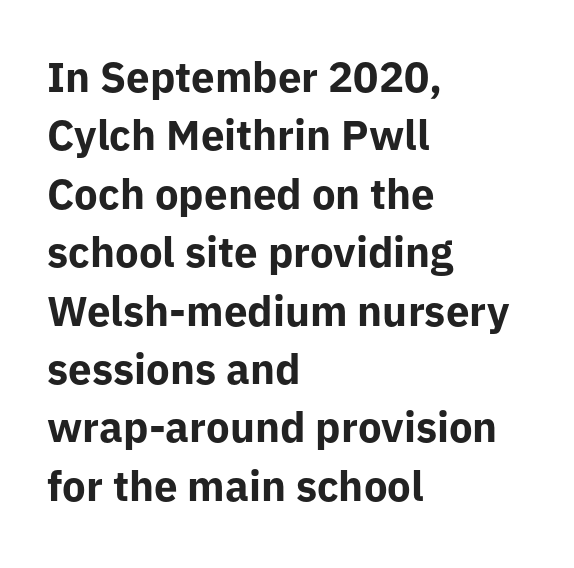
{"serif": "no", "italic": "no", "bold": "yes", "weight": "bold", "width": "normal", "stroke_contrast": "low", "x_height": "medium", "monospaced": "no", "underline": "no", "align": "left", "line_spacing": "normal", "line_spacing_ratio": 1.39, "letter_spacing": "normal", "letter_spacing_em": 0.0, "glyph_px": 42}
